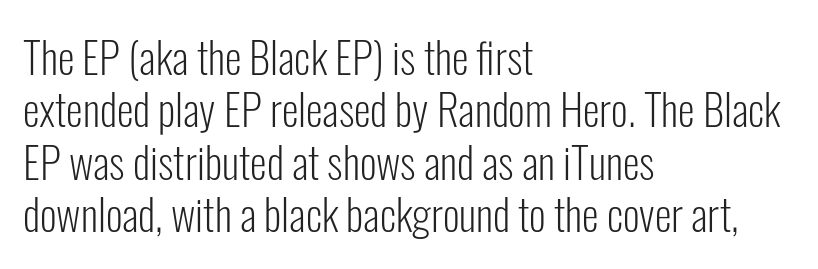
The image shows 43 px light, condensed sans-serif type, upright; set left-aligned, line spacing 1.22x, normal letter spacing, not underlined; low stroke contrast and a medium x-height.
